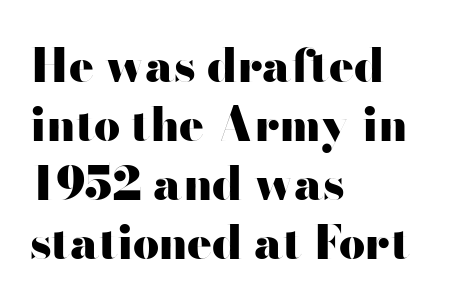
You could call the tracking neutral — neither tight nor loose. Is there much room between lines? A standard amount, neither cramped nor airy. What kind of face is this? One without serifs — a sans. This sample has the flowing, uneven cadence of proportional lettering.
